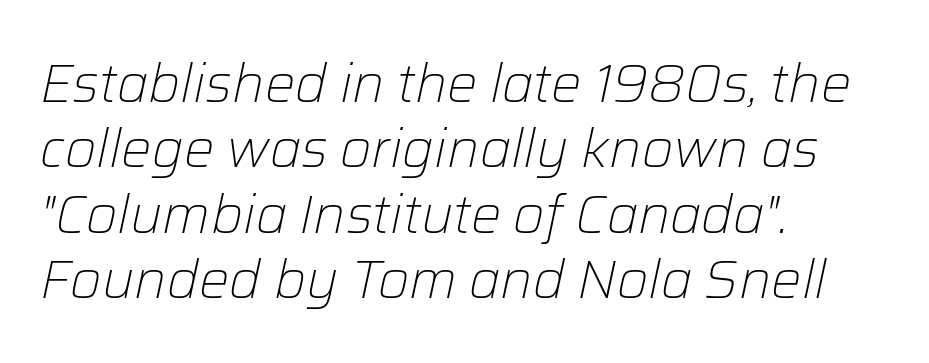
The typeface has the unassuming heft of standard copy or less. No extra tracking has been applied to these lines. Compared with ordinary roman type, these characters are visibly tilted. Left-aligned paragraph, ragged on the right.
